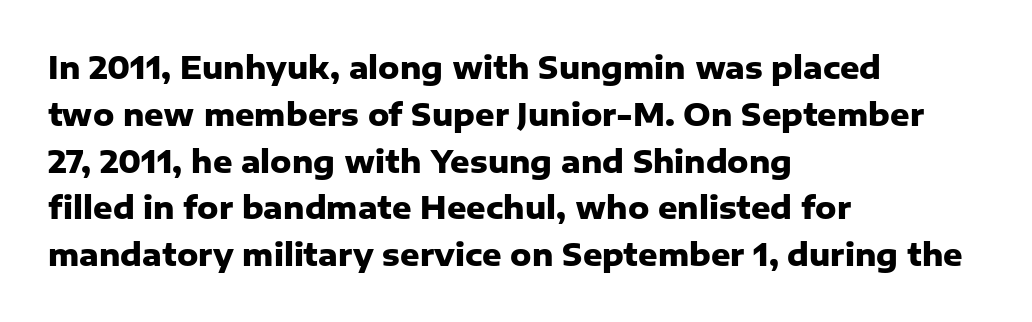
Q: Is the text bold? A: Yes.
Q: Is the text italic (slanted)? A: No, it is upright.
Q: Is the typeface a serif or a sans-serif typeface? A: Sans-serif.
Q: Is the text underlined? A: No.
Q: How is the paragraph aligned? A: Left-aligned.
Q: Is the spacing between letters normal or unusually wide? A: Normal.
Q: Is the spacing between lines tight, normal or loose? A: Normal.
Q: Width (condensed, normal, or wide)? A: Normal.
Q: Stroke contrast? A: Low.
Q: x-height? A: Medium.
Q: Monospaced? A: No.
